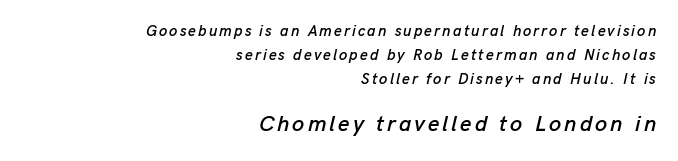
The paragraph has a hard right edge and a soft left edge. The specimen omits any rule beneath the text block's lines. Line spacing here is normal. Posture: slanted. The emphasis by scale lands on block number two, below.
